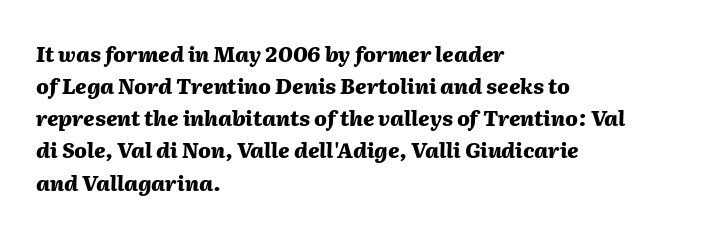
{"italic": "yes", "lean": "right", "slant_degrees": 2, "bold": "yes", "underline": "no", "align": "left", "line_spacing": "normal", "line_spacing_ratio": 1.53, "letter_spacing": "normal", "letter_spacing_em": 0.0, "glyph_px": 21}
